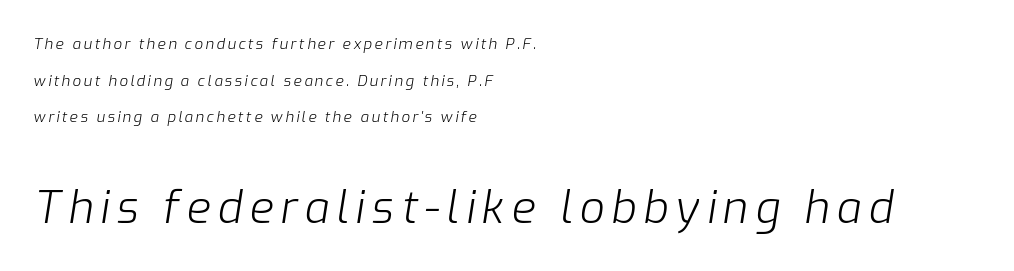
The vertical gap from one line to the next is large. Check the space under the baseline: it is left empty. This sample has the flowing, uneven cadence of proportional lettering. A student would notice the bottom passage is typeset larger than what precedes it. You can tell it's italic because the verticals aren't actually vertical.
